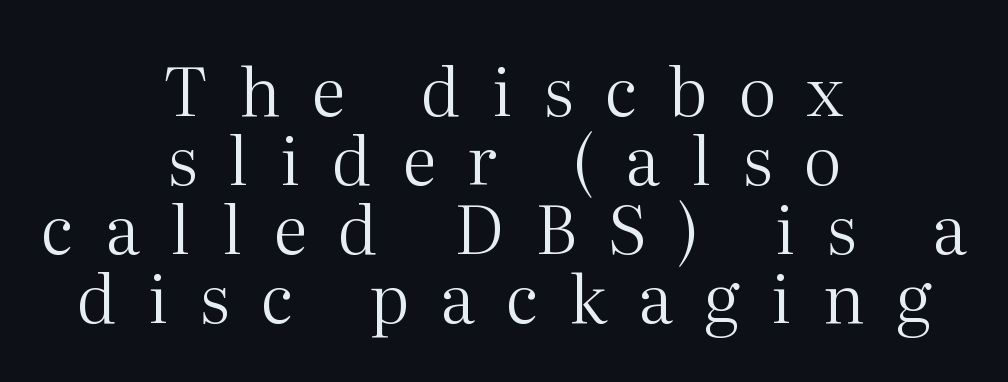
The image shows 67 px regular-weight serif type, upright; set centered, tight line spacing (1.03x), unusually wide letter spacing (+0.47 em), not underlined; medium stroke contrast and a medium x-height.
